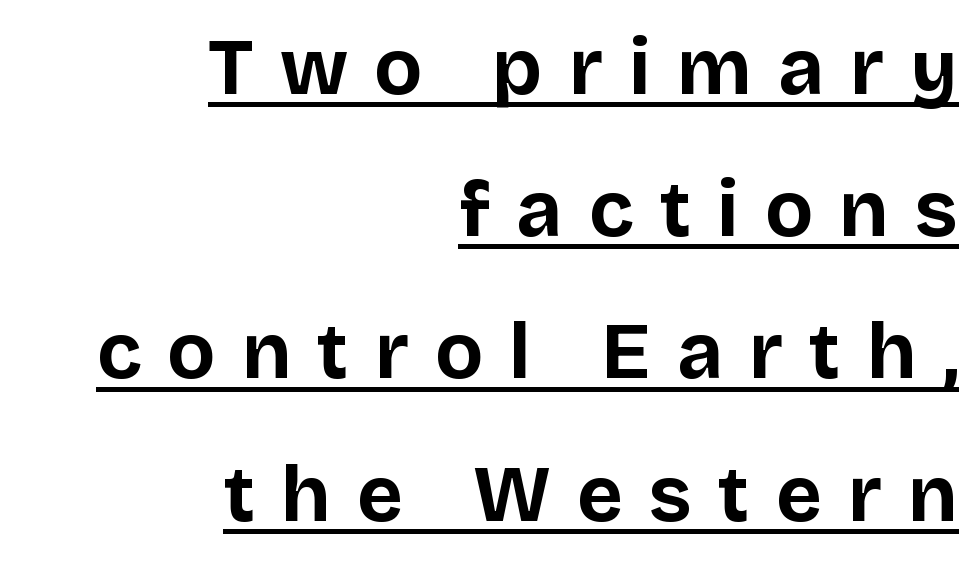
What decoration does the sample have? An underline. The line texture is sparse and dotted thanks to wide tracking. The rendering uses natural spacing where letterforms have individual widths. Stroke thickness is high; the sample reads as a true bold. The letters stand straight up with perfectly vertical stems.
